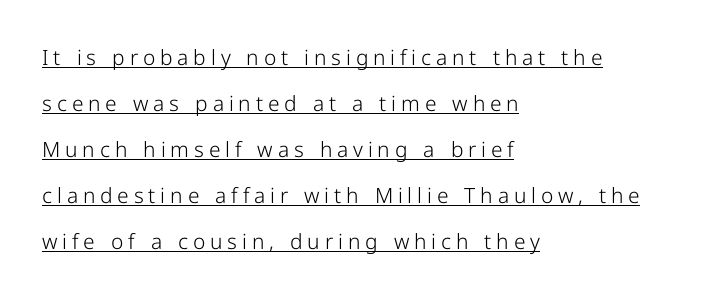
The image shows 21 px text type, upright; set left-aligned, loose line spacing (2.19x), unusually wide letter spacing (+0.23 em), underlined.
